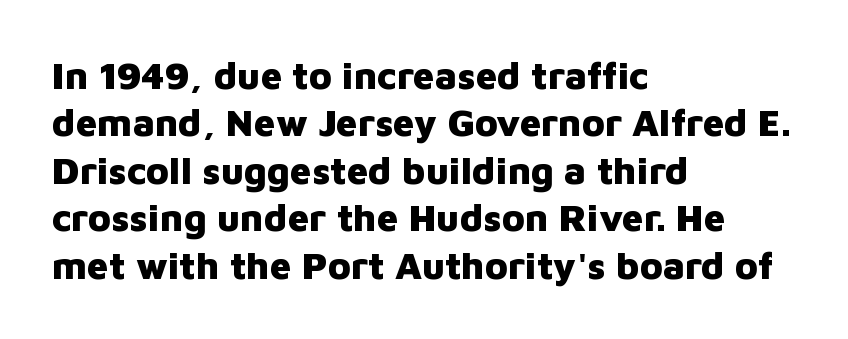
Q: Is the text bold? A: Yes.
Q: Is the text italic (slanted)? A: No, it is upright.
Q: Is the typeface a serif or a sans-serif typeface? A: Sans-serif.
Q: Is the text underlined? A: No.
Q: How is the paragraph aligned? A: Left-aligned.
Q: Is the spacing between letters normal or unusually wide? A: Normal.
Q: Is the spacing between lines tight, normal or loose? A: Normal.
Q: Width (condensed, normal, or wide)? A: Normal.
Q: Stroke contrast? A: Low.
Q: x-height? A: Medium.
Q: Monospaced? A: No.
